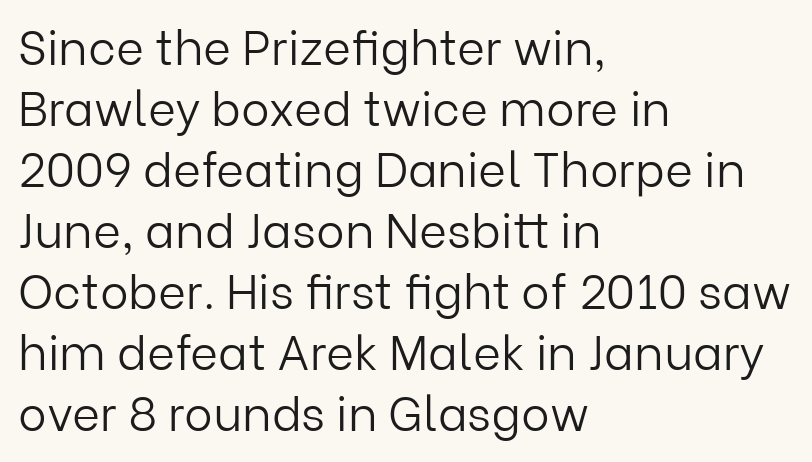
{"serif": "no", "italic": "no", "bold": "no", "weight": "light", "width": "normal", "stroke_contrast": "low", "x_height": "medium", "monospaced": "no", "underline": "no", "align": "left", "line_spacing": "normal", "line_spacing_ratio": 1.27, "letter_spacing": "normal", "letter_spacing_em": 0.0, "glyph_px": 48}
